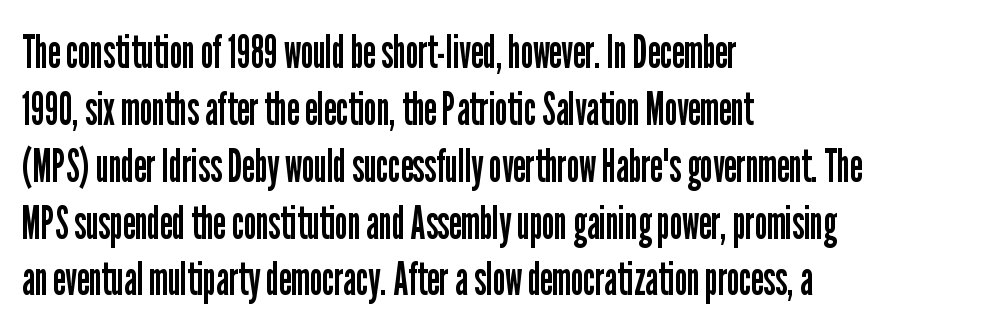
The image shows 47 px regular-weight, condensed sans-serif type, upright; set left-aligned, line spacing 1.21x, normal letter spacing, not underlined; low stroke contrast and a medium x-height.
